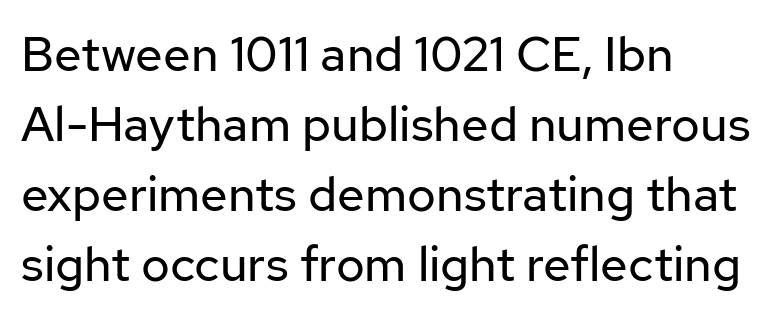
The image shows 49 px regular-weight sans-serif type, upright; set left-aligned, normal line spacing (1.43x), normal letter spacing, not underlined; low stroke contrast and a medium x-height.
